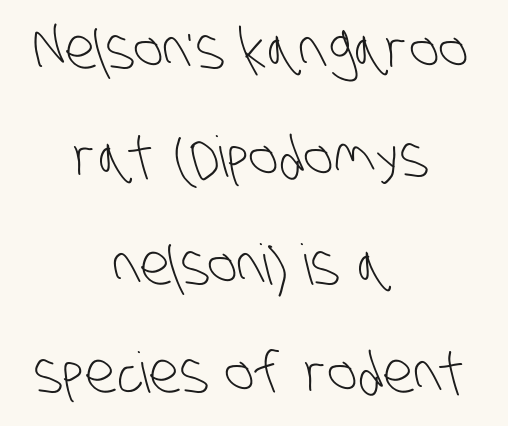
The image shows 56 px light, condensed sans-serif type; set centered, loose line spacing (1.93x), normal letter spacing, not underlined; low stroke contrast and a large x-height.
